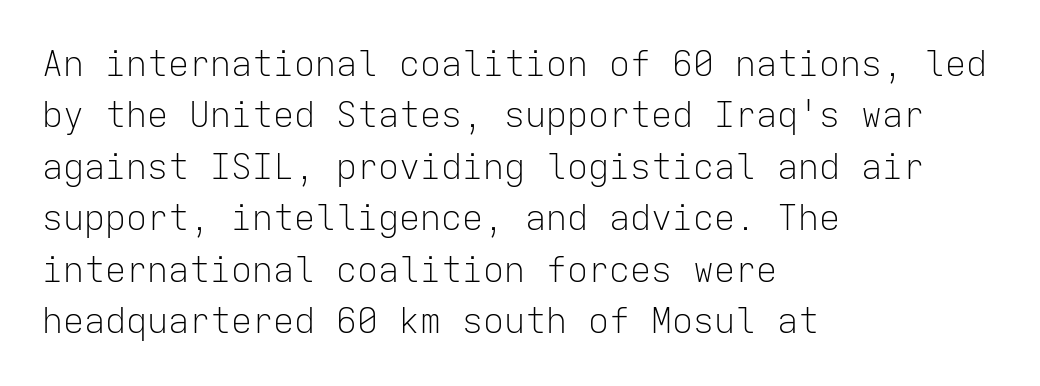
The image shows 35 px light sans-serif type, upright, monospaced; set left-aligned, normal line spacing (1.47x), normal letter spacing, not underlined; low stroke contrast and a medium x-height.
